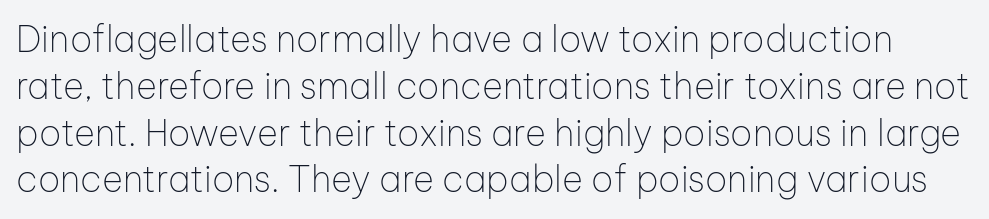
The image shows 36 px thin sans-serif type, upright; set normal line spacing (1.3x), normal letter spacing, not underlined; low stroke contrast and a medium x-height.
